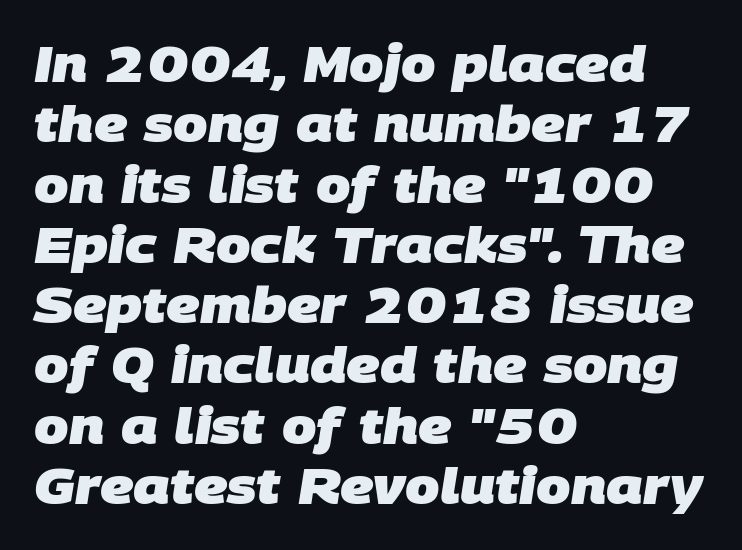
{"serif": "no", "bold": "yes", "weight": "heavy", "width": "normal", "stroke_contrast": "low", "x_height": "large", "monospaced": "no", "underline": "no", "align": "left", "line_spacing_ratio": 1.23, "letter_spacing": "normal", "letter_spacing_em": 0.0, "glyph_px": 49}
